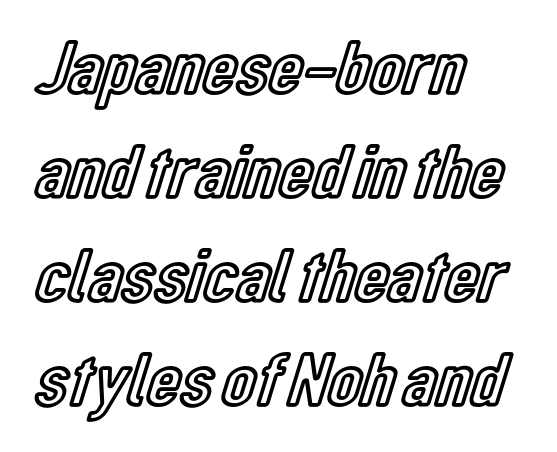
The image shows 77 px condensed type; set left-aligned, normal line spacing (1.35x), normal letter spacing, not underlined; a medium x-height.
